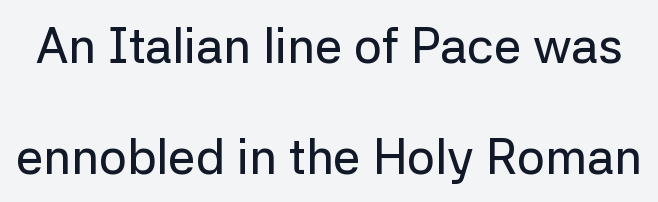
{"serif": "no", "italic": "no", "width": "normal", "stroke_contrast": "low", "x_height": "medium", "monospaced": "no", "underline": "no", "line_spacing": "loose", "line_spacing_ratio": 2.26, "letter_spacing": "normal", "letter_spacing_em": 0.0, "glyph_px": 49}
